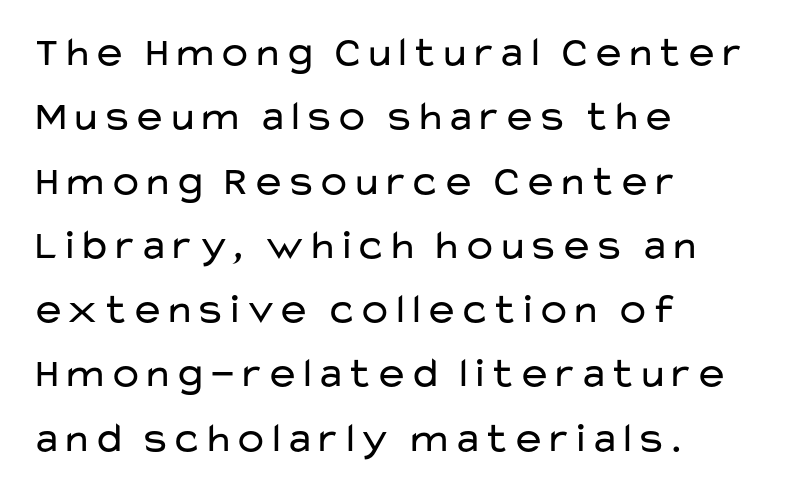
{"serif": "no", "italic": "no", "bold": "no", "weight": "regular", "width": "wide", "stroke_contrast": "low", "x_height": "medium", "monospaced": "no", "underline": "no", "align": "left", "line_spacing": "normal", "line_spacing_ratio": 1.53, "letter_spacing": "normal", "letter_spacing_em": 0.0, "glyph_px": 42}
